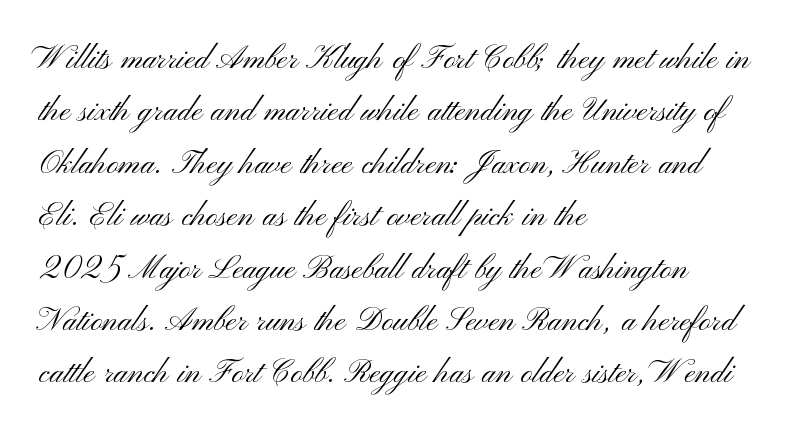
{"serif": "no", "bold": "no", "weight": "light", "width": "wide", "stroke_contrast": "medium", "x_height": "small", "monospaced": "no", "underline": "no", "align": "left", "line_spacing": "normal", "line_spacing_ratio": 1.31, "letter_spacing": "normal", "letter_spacing_em": 0.0, "glyph_px": 40}
